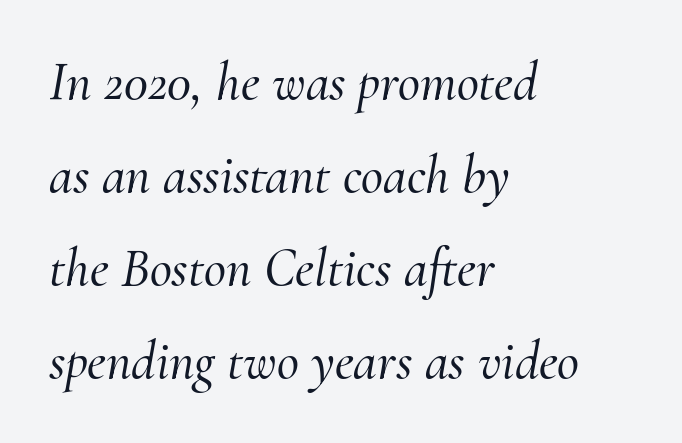
The image shows 54 px serif type, italic (leaning right); set left-aligned, line spacing 1.72x, normal letter spacing, not underlined; medium stroke contrast and a small x-height.
